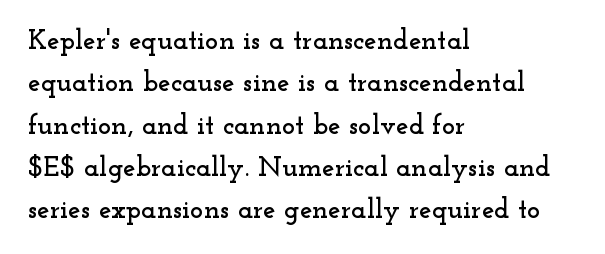
{"serif": "yes", "italic": "no", "width": "wide", "stroke_contrast": "low", "x_height": "small", "monospaced": "no", "underline": "no", "align": "left", "line_spacing": "normal", "line_spacing_ratio": 1.51, "letter_spacing": "normal", "letter_spacing_em": 0.0, "glyph_px": 28}
